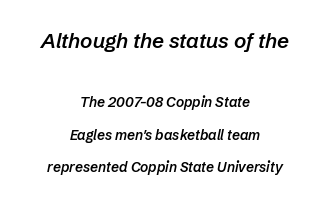
Q: Is the text bold? A: Semi-bold.
Q: Is the text italic (slanted)? A: Yes, it leans right by about 12 degrees.
Q: Is the text underlined? A: No.
Q: How is the paragraph aligned? A: Centered.
Q: Is the spacing between letters normal or unusually wide? A: Normal.
Q: Is the spacing between lines tight, normal or loose? A: Loose.
Q: Which block of text is set in a larger size, the first (top) or the second (bottom)? A: The first (top) one.
